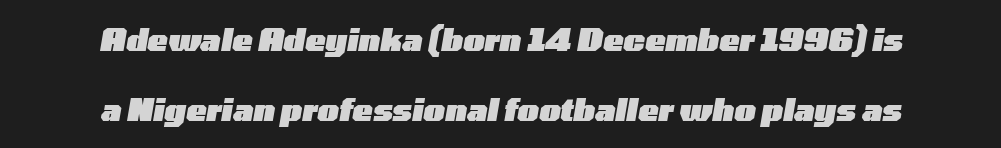
{"italic": "yes", "lean": "right", "slant_degrees": 10, "bold": "yes", "weight": "heavy", "width": "wide", "stroke_contrast": "low", "x_height": "medium", "monospaced": "no", "underline": "no", "align": "center", "line_spacing": "loose", "line_spacing_ratio": 2.32, "letter_spacing": "normal", "letter_spacing_em": 0.0, "glyph_px": 30}
